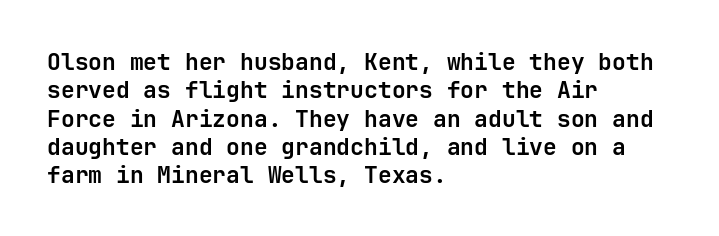
Plain, unruled lines of type. Heft: maximum for text — a bold. The tracking reads as untouched default to a designer's eye. Nope, not italic — everything's standing straight.
